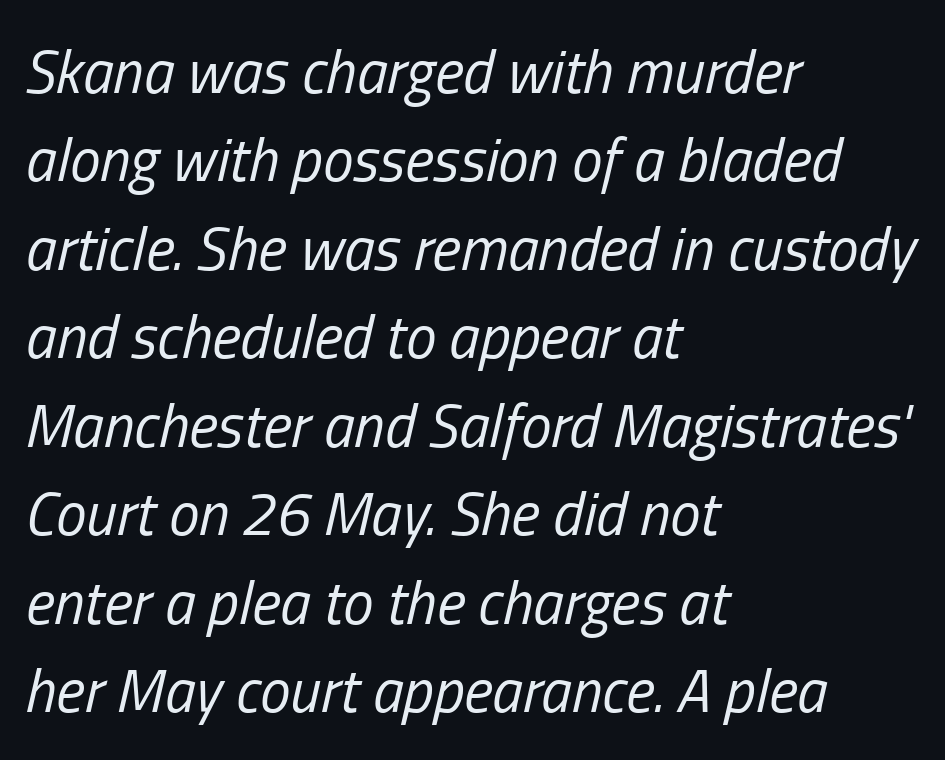
The image shows 61 px regular-weight, condensed type, italic (leaning right); set left-aligned, normal line spacing (1.45x), normal letter spacing, not underlined; low stroke contrast and a medium x-height.
